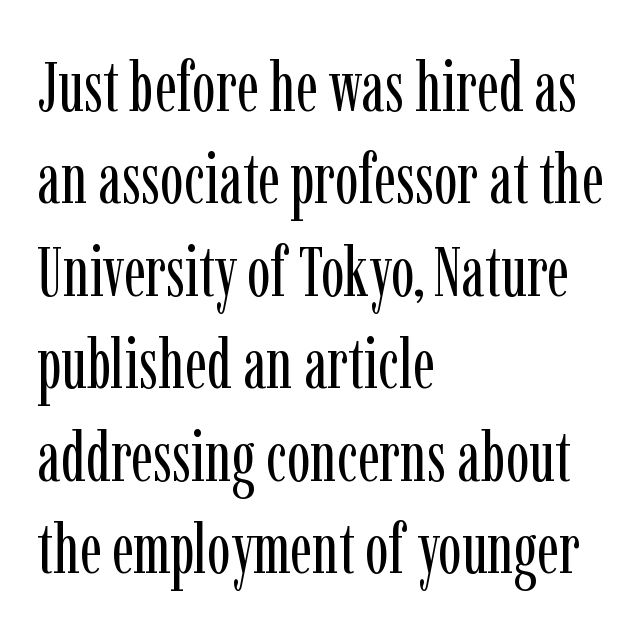
Q: Is the text bold? A: No.
Q: Is the text italic (slanted)? A: No, it is upright.
Q: Is the typeface a serif or a sans-serif typeface? A: Serif.
Q: Is the text underlined? A: No.
Q: How is the paragraph aligned? A: Left-aligned.
Q: Is the spacing between letters normal or unusually wide? A: Normal.
Q: Is the spacing between lines tight, normal or loose? A: Normal.
Q: Width (condensed, normal, or wide)? A: Condensed.
Q: Stroke contrast? A: Low.
Q: x-height? A: Medium.
Q: Monospaced? A: No.
